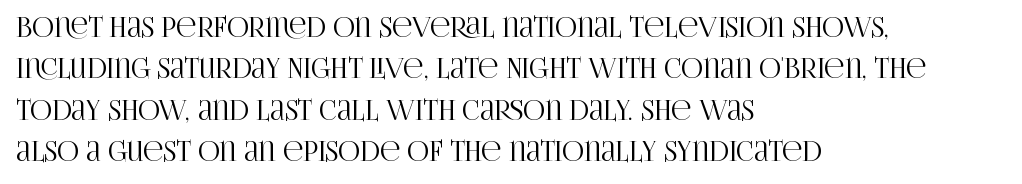
The image shows 27 px text type, upright; set left-aligned, normal line spacing (1.53x), normal letter spacing, not underlined.
